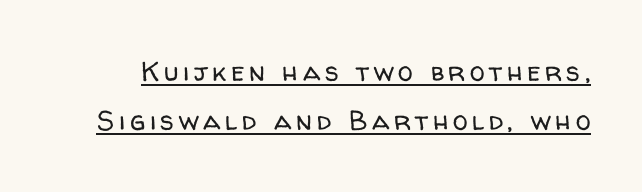
Q: Is the text bold? A: No.
Q: Is the text italic (slanted)? A: No, it is upright.
Q: Is the text underlined? A: Yes.
